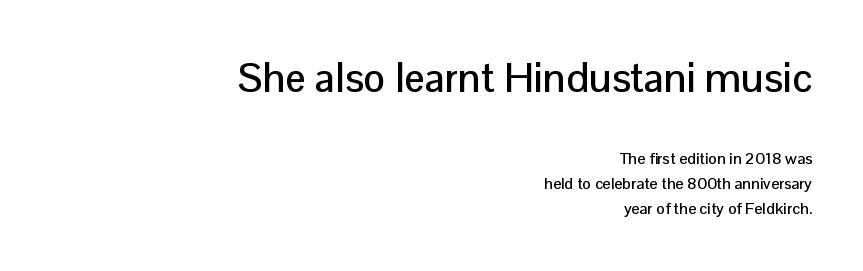
Q: Is the text italic (slanted)? A: No, it is upright.
Q: Is the typeface a serif or a sans-serif typeface? A: Sans-serif.
Q: Is the text underlined? A: No.
Q: How is the paragraph aligned? A: Right-aligned.
Q: Is the spacing between letters normal or unusually wide? A: Normal.
Q: Is the spacing between lines tight, normal or loose? A: Normal.
Q: Which block of text is set in a larger size, the first (top) or the second (bottom)? A: The first (top) one.
Q: Width (condensed, normal, or wide)? A: Normal.
Q: Stroke contrast? A: Low.
Q: x-height? A: Medium.
Q: Monospaced? A: No.
